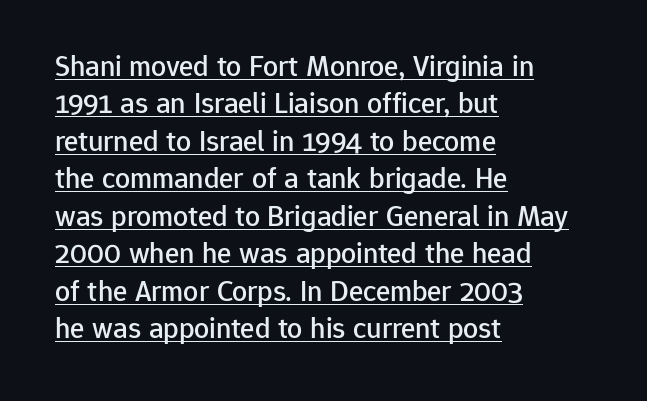
The string is rendered with underlining switched on. The setting favours the left margin, as ordinary paragraphs usually do. The lettering stays uniformly vertical, giving the passage a roman look. One glance says typical: line gaps are just what's usual. Note the varied advance widths — an 'i' is clearly narrower than an 'm'.
